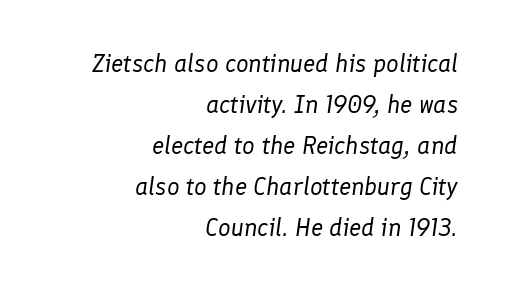
{"italic": "yes", "lean": "right", "slant_degrees": 8, "bold": "no", "underline": "no", "align": "right", "line_spacing": "normal", "line_spacing_ratio": 1.64, "letter_spacing": "normal", "letter_spacing_em": 0.0, "glyph_px": 25}
